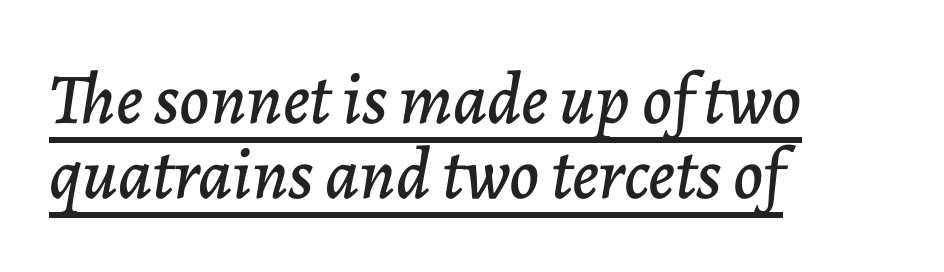
{"italic": "yes", "lean": "right", "slant_degrees": 7, "width": "normal", "stroke_contrast": "low", "x_height": "medium", "monospaced": "no", "underline": "yes", "align": "left", "line_spacing": "tight", "line_spacing_ratio": 1.04, "letter_spacing": "normal", "letter_spacing_em": 0.0, "glyph_px": 72}
